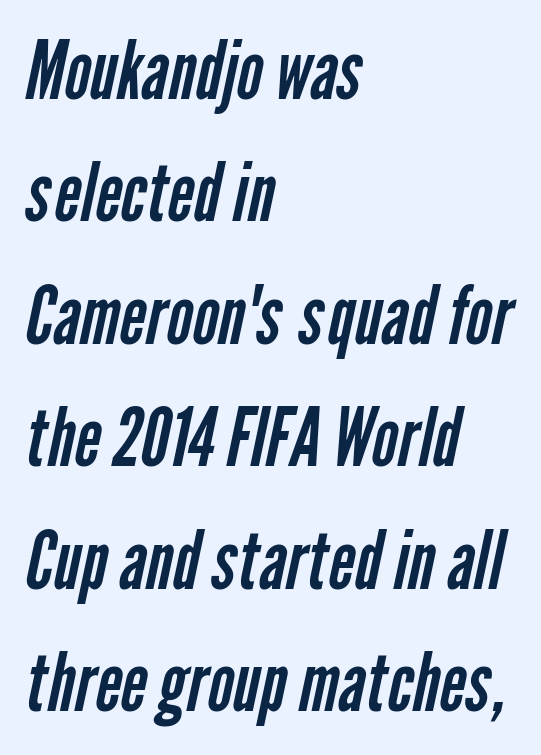
The image shows 80 px regular-weight, condensed sans-serif type; set left-aligned, normal line spacing (1.53x), normal letter spacing, not underlined; low stroke contrast and a medium x-height.
